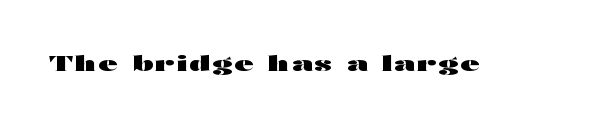
{"italic": "no", "bold": "yes", "underline": "no", "glyph_px": 21}
